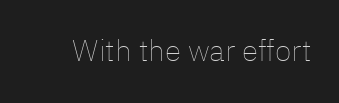
Standard letterfit; no display-style spreading of the glyphs. Glance below the letters and you will spot only blank space. Character widths vary here, with narrow letters taking less room than wide ones. The font sits on the lighter half of the weight spectrum, regular included. These lines were composed using upright roman letters.
